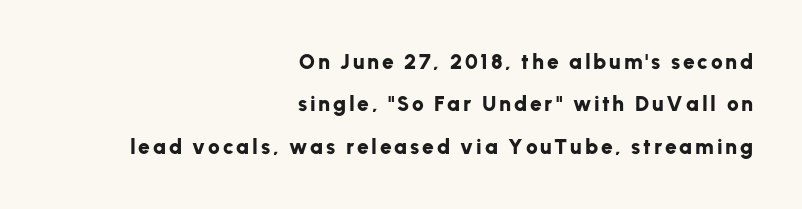
{"italic": "no", "bold": "yes", "underline": "no", "align": "right", "line_spacing": "loose", "line_spacing_ratio": 2.02, "glyph_px": 21}
